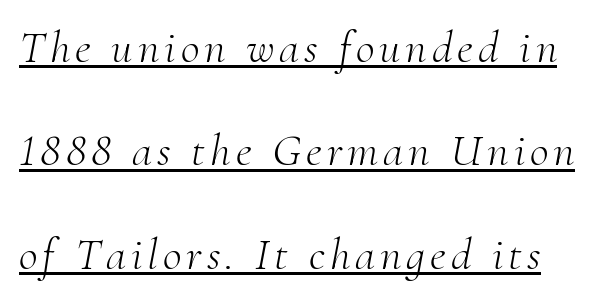
The image shows 46 px light serif type, italic (leaning right); set loose line spacing (2.25x), underlined; medium stroke contrast and a small x-height.
